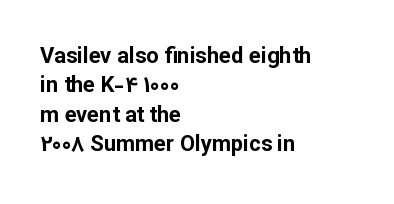
The image shows 22 px bold type, upright; set left-aligned, normal line spacing (1.34x), normal letter spacing, not underlined.
